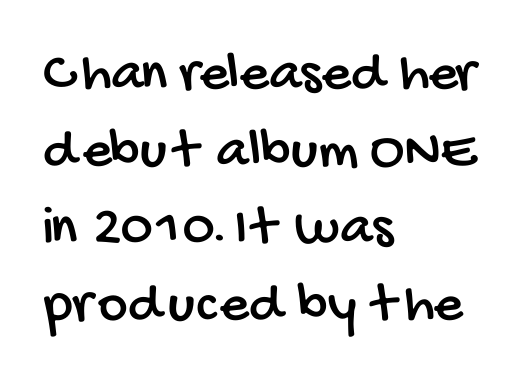
Each word holds together tightly as a unit, with standard inter-letter gaps. A normal amount of white space separates one row of letters from the next. Are there feet on the stems? There aren't — it's a sans. Letters rest on an invisible, unmarked baseline. Every row of glyphs begins at an identical x-position on the left.
